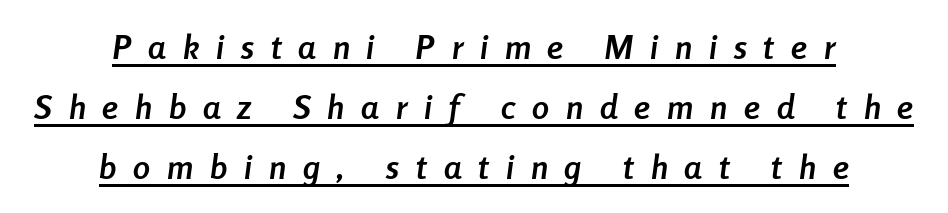
The image shows 34 px semibold, condensed type, italic (leaning right); set centered, line spacing 1.77x, unusually wide letter spacing (+0.5 em), underlined; low stroke contrast and a medium x-height.
